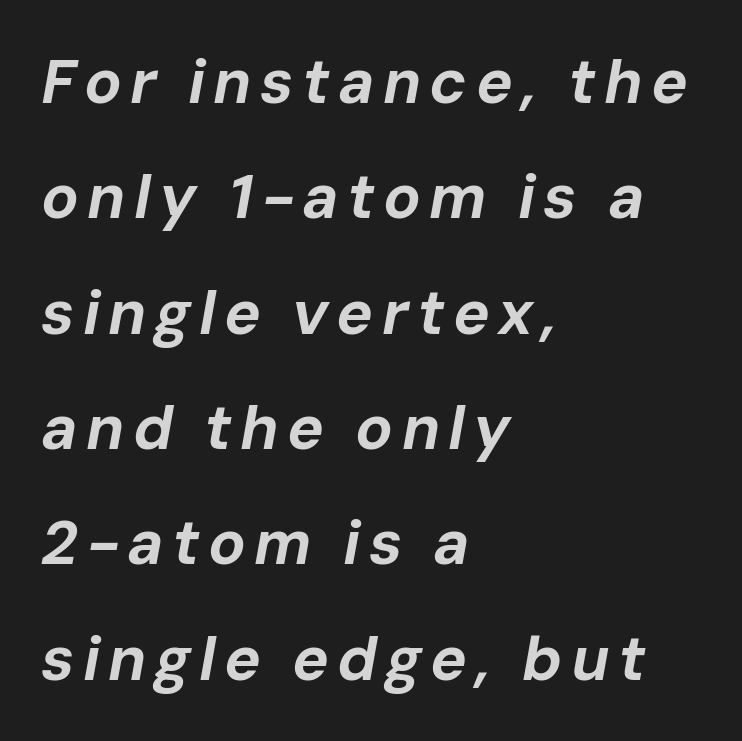
{"italic": "yes", "lean": "right", "slant_degrees": 10, "bold": "yes", "weight": "bold", "width": "normal", "stroke_contrast": "low", "x_height": "medium", "monospaced": "no", "underline": "no", "align": "left", "line_spacing_ratio": 1.86, "glyph_px": 62}
